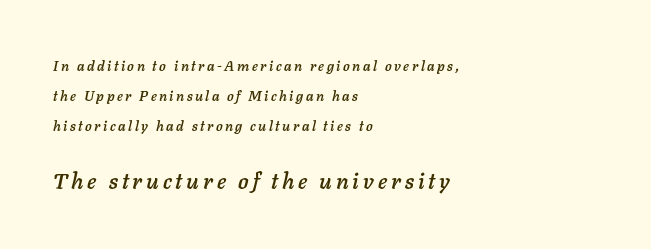
The image shows 22 px text type, italic (leaning right); set left-aligned, loose line spacing (2.15x), not underlined; the second (bottom) block is 1.57x larger.
